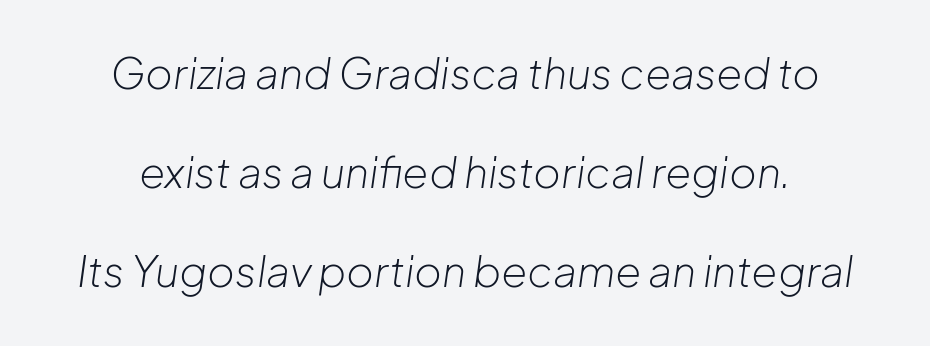
Is the type heavy? It reads as light-to-regular instead. The text carries the slant typical of an italic or oblique font. Students, observe: this is what heavily led, spacious text looks like. The letters advance in unequal steps, a hallmark of proportional type.
